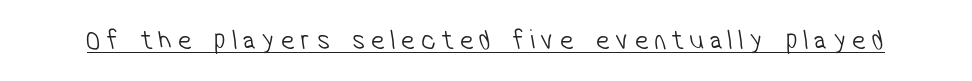
{"serif": "no", "bold": "no", "weight": "light", "width": "condensed", "stroke_contrast": "low", "x_height": "medium", "monospaced": "no", "underline": "yes", "letter_spacing": "wide", "letter_spacing_em": 0.21, "glyph_px": 28}
